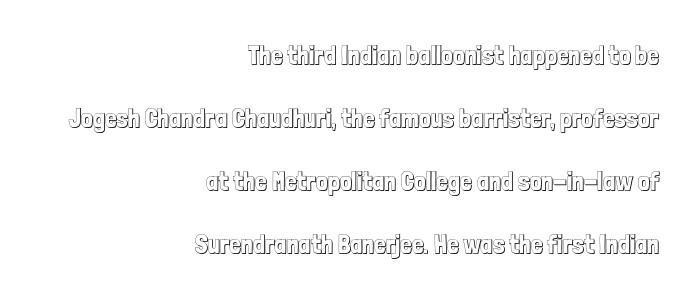
Q: Is the text italic (slanted)? A: No, it is upright.
Q: Is the text underlined? A: No.
Q: How is the paragraph aligned? A: Right-aligned.
Q: Is the spacing between letters normal or unusually wide? A: Normal.
Q: Is the spacing between lines tight, normal or loose? A: Loose.
